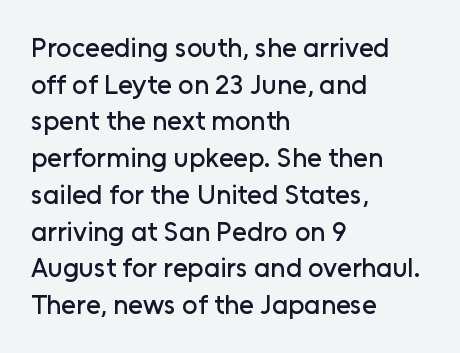
Alignment: flush left. The lettering stays uniformly vertical, giving the passage a roman look. The block of text has a typical density, with ordinary space between rows. Beneath every word, the page is bare. Compared with typical body copy, the letter spacing here is the same.
